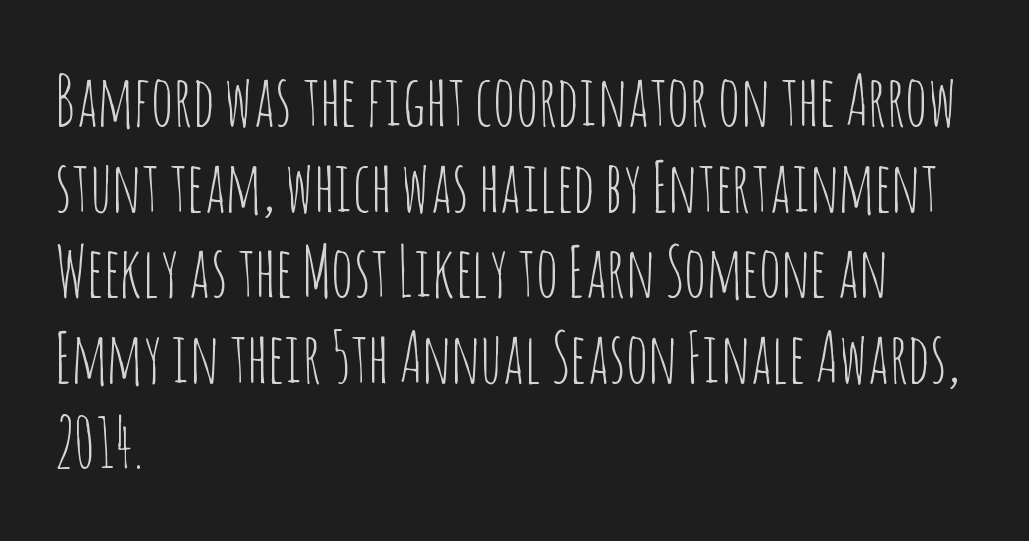
{"serif": "no", "italic": "no", "bold": "no", "weight": "thin", "width": "condensed", "stroke_contrast": "low", "x_height": "large", "monospaced": "no", "underline": "no", "align": "left", "line_spacing_ratio": 1.24, "letter_spacing": "normal", "letter_spacing_em": 0.0, "glyph_px": 69}
